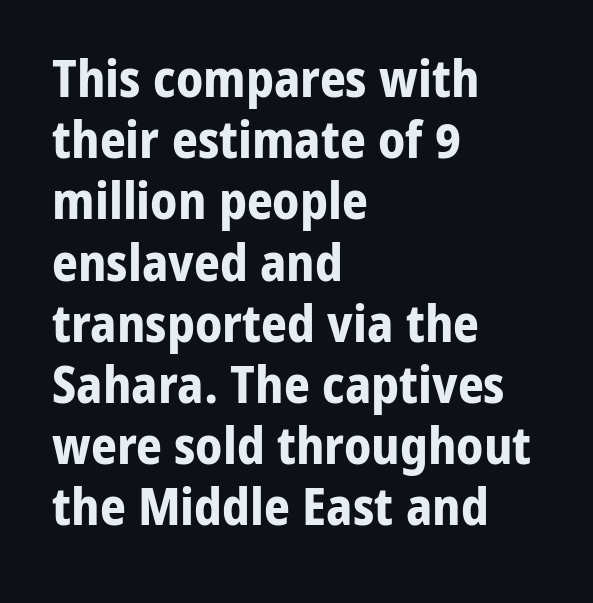
Q: Is the text bold? A: Yes.
Q: Is the text italic (slanted)? A: No, it is upright.
Q: Is the typeface a serif or a sans-serif typeface? A: Sans-serif.
Q: Is the text underlined? A: No.
Q: How is the paragraph aligned? A: Left-aligned.
Q: Is the spacing between letters normal or unusually wide? A: Normal.
Q: Width (condensed, normal, or wide)? A: Normal.
Q: Stroke contrast? A: Low.
Q: x-height? A: Medium.
Q: Monospaced? A: No.
